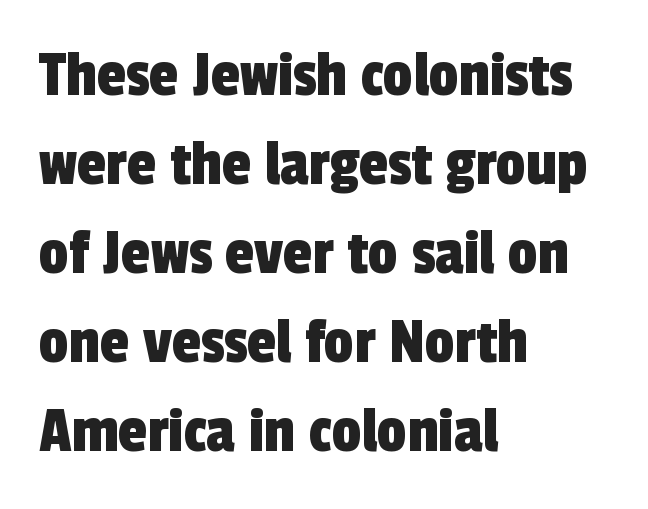
The image shows 66 px condensed sans-serif type; set left-aligned, normal line spacing (1.35x), normal letter spacing, not underlined; a medium x-height.
